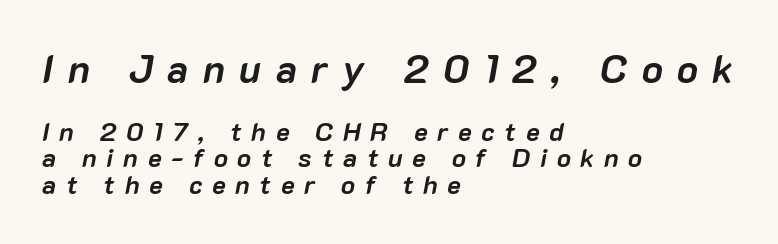
If you drew a ruler down the left edge, every line would touch it. Regarding leading, the lines here are crowded together. Honestly, the letter spacing is so wide it's the main thing you notice. Posture: slanted.
